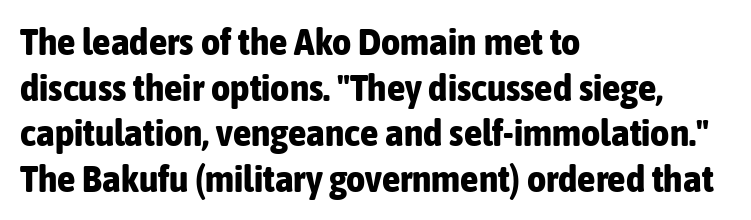
Q: Is the text bold? A: Yes.
Q: Is the text italic (slanted)? A: No, it is upright.
Q: Is the typeface a serif or a sans-serif typeface? A: Sans-serif.
Q: Is the text underlined? A: No.
Q: How is the paragraph aligned? A: Left-aligned.
Q: Is the spacing between letters normal or unusually wide? A: Normal.
Q: Width (condensed, normal, or wide)? A: Condensed.
Q: Stroke contrast? A: Low.
Q: x-height? A: Medium.
Q: Monospaced? A: No.
